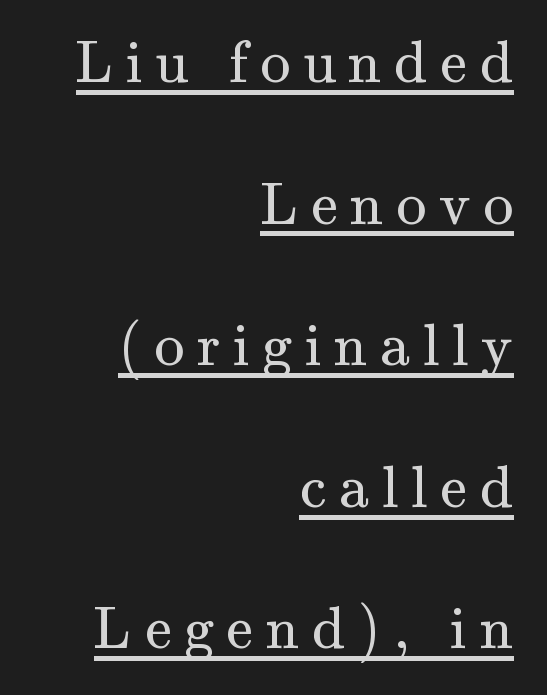
In terms of letterform style, serifs are clearly present. Looks like regular typesetting: each glyph gets only the width it needs. Underlined type. These lines stack with their right ends in a neat column.
